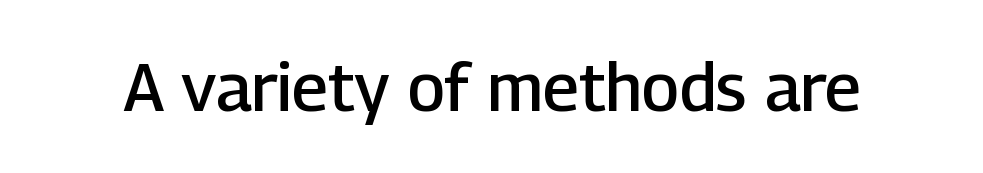
Q: Is the text bold? A: Semi-bold.
Q: Is the text italic (slanted)? A: No, it is upright.
Q: Is the typeface a serif or a sans-serif typeface? A: Sans-serif.
Q: Is the text underlined? A: No.
Q: Is the spacing between letters normal or unusually wide? A: Normal.
Q: Width (condensed, normal, or wide)? A: Normal.
Q: Stroke contrast? A: Low.
Q: x-height? A: Medium.
Q: Monospaced? A: No.
